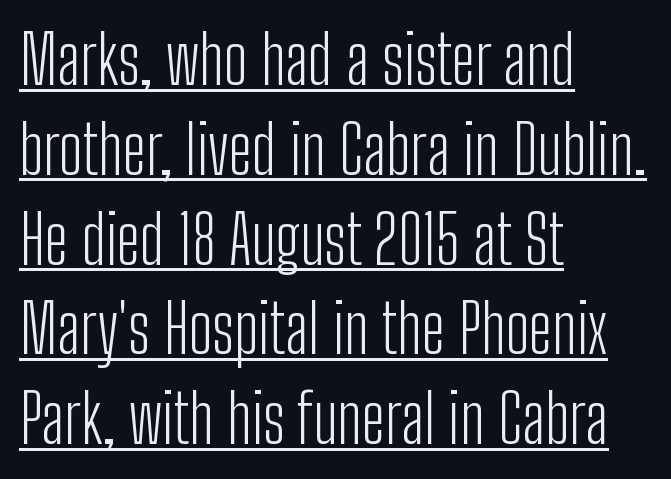
Stroke mass is kept to a normal reading level or below. The words here are underlined. Layout note: lines flush left. Standard letterfit; no display-style spreading of the glyphs.
